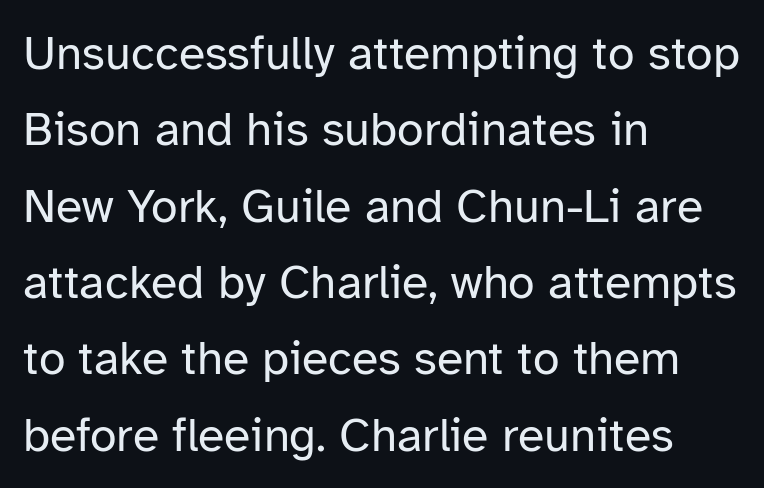
{"serif": "no", "italic": "no", "bold": "no", "weight": "regular", "width": "normal", "stroke_contrast": "low", "x_height": "medium", "monospaced": "no", "underline": "no", "align": "left", "line_spacing": "normal", "line_spacing_ratio": 1.59, "letter_spacing": "normal", "letter_spacing_em": 0.0, "glyph_px": 48}
